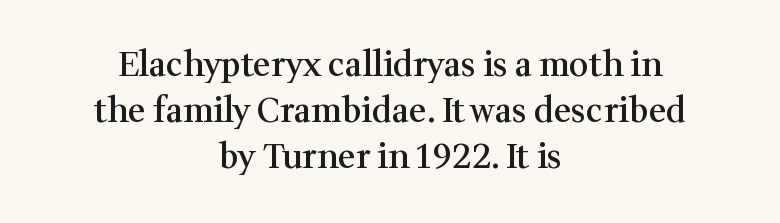
The image shows 34 px semibold serif type, upright; set centered, normal line spacing (1.36x), normal letter spacing, not underlined; medium stroke contrast and a medium x-height.
